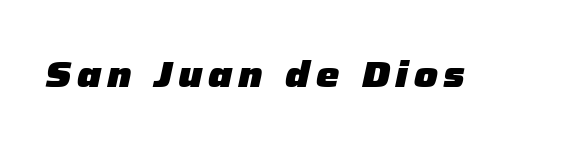
The image shows 37 px heavy type, italic (leaning right); set not underlined; low stroke contrast and a medium x-height.
